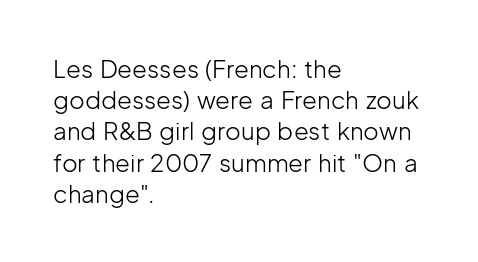
{"italic": "no", "bold": "no", "underline": "no", "align": "left", "line_spacing": "normal", "line_spacing_ratio": 1.3, "letter_spacing": "normal", "letter_spacing_em": 0.0, "glyph_px": 24}
